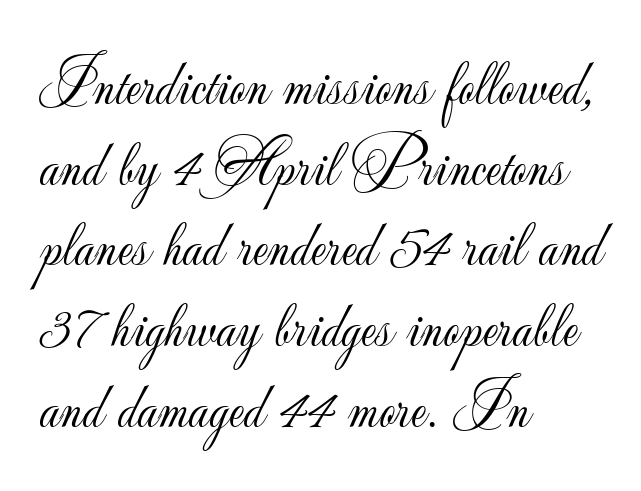
Q: Is the text bold? A: No.
Q: Is the text italic (slanted)? A: Yes.
Q: Is the typeface a serif or a sans-serif typeface? A: Sans-serif.
Q: Is the text underlined? A: No.
Q: How is the paragraph aligned? A: Left-aligned.
Q: Is the spacing between letters normal or unusually wide? A: Normal.
Q: Is the spacing between lines tight, normal or loose? A: Normal.
Q: Width (condensed, normal, or wide)? A: Normal.
Q: Stroke contrast? A: Low.
Q: x-height? A: Small.
Q: Monospaced? A: No.
